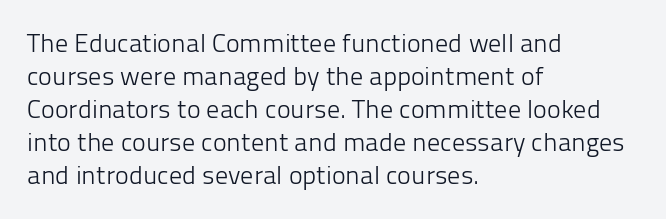
{"italic": "no", "bold": "no", "underline": "no", "align": "left", "line_spacing": "normal", "line_spacing_ratio": 1.27, "letter_spacing": "normal", "letter_spacing_em": 0.0, "glyph_px": 26}
